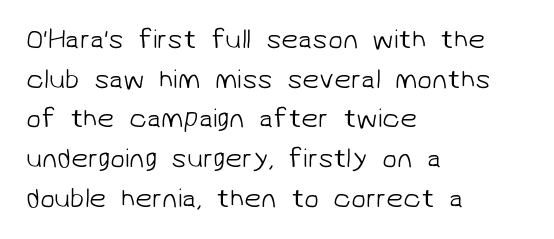
Q: Is the text bold? A: No.
Q: Is the text underlined? A: No.
Q: How is the paragraph aligned? A: Left-aligned.
Q: Is the spacing between letters normal or unusually wide? A: Normal.
Q: Is the spacing between lines tight, normal or loose? A: Normal.
